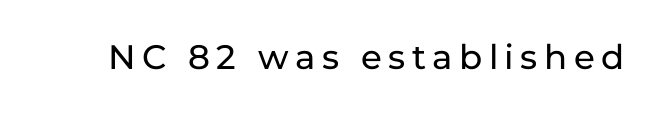
{"serif": "no", "italic": "no", "width": "normal", "stroke_contrast": "low", "x_height": "medium", "monospaced": "no", "underline": "no", "glyph_px": 34}
